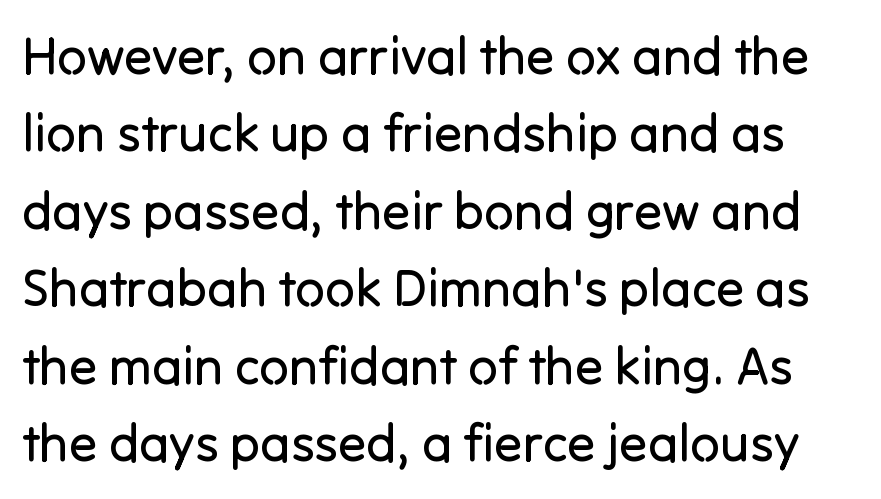
{"serif": "no", "italic": "no", "bold": "no", "weight": "regular", "width": "normal", "stroke_contrast": "low", "x_height": "medium", "monospaced": "no", "underline": "no", "line_spacing": "normal", "line_spacing_ratio": 1.49, "letter_spacing": "normal", "letter_spacing_em": 0.0, "glyph_px": 52}
